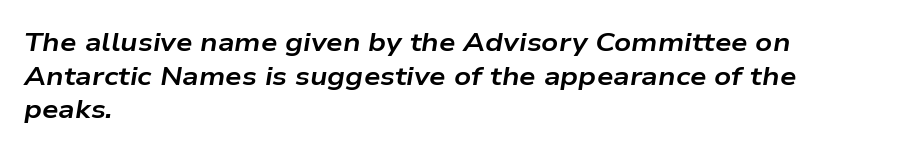
Q: Is the text bold? A: Yes.
Q: Is the text italic (slanted)? A: Yes, it leans right by about 9 degrees.
Q: Is the text underlined? A: No.
Q: How is the paragraph aligned? A: Left-aligned.
Q: Is the spacing between letters normal or unusually wide? A: Normal.
Q: Is the spacing between lines tight, normal or loose? A: Normal.
